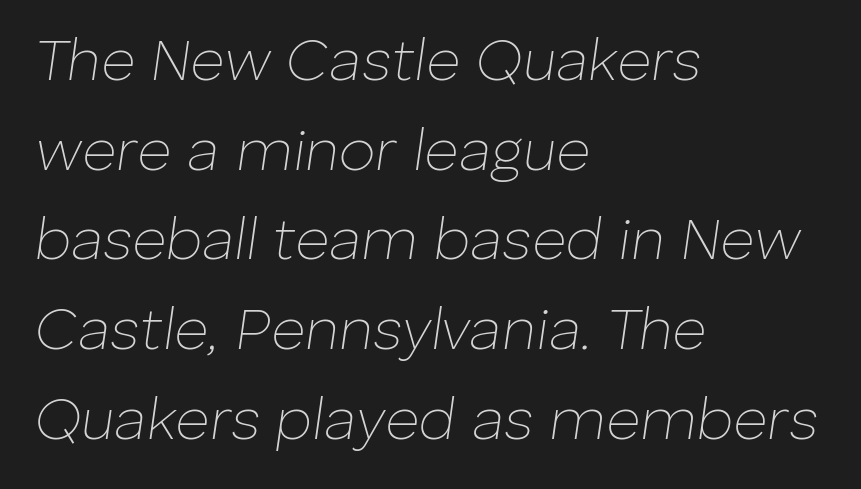
{"italic": "yes", "lean": "right", "slant_degrees": 8, "bold": "no", "weight": "thin", "width": "normal", "stroke_contrast": "low", "x_height": "medium", "monospaced": "no", "underline": "no", "align": "left", "line_spacing": "normal", "line_spacing_ratio": 1.52, "letter_spacing": "normal", "letter_spacing_em": 0.0, "glyph_px": 59}
